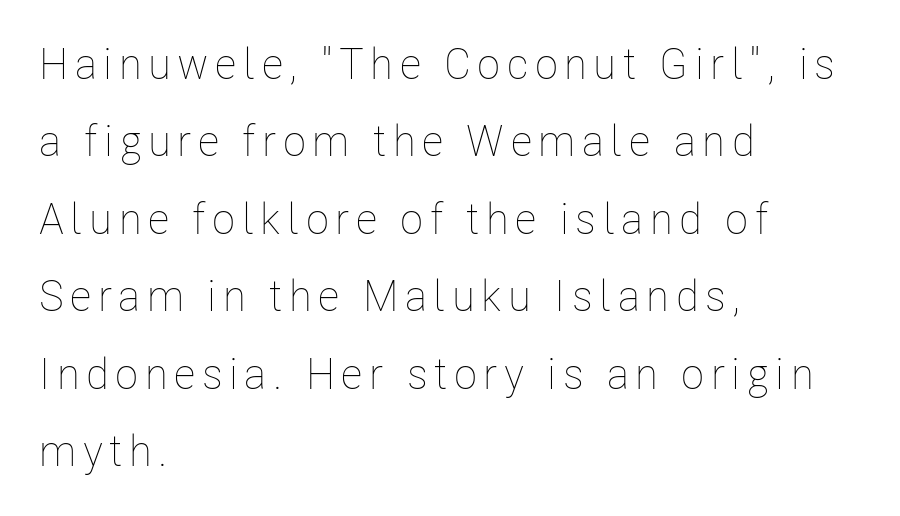
The image shows 43 px thin, condensed type, upright; set left-aligned, line spacing 1.8x, not underlined; low stroke contrast and a medium x-height.
